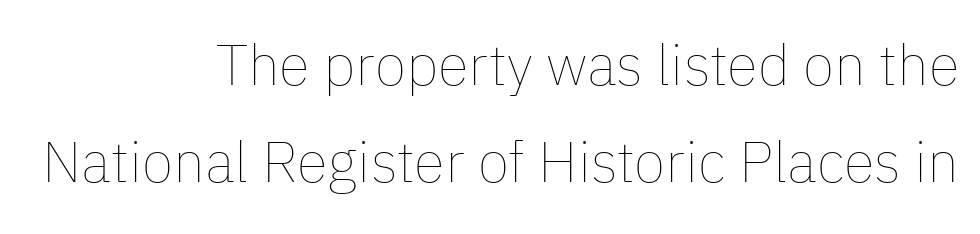
Q: Is the text bold? A: No.
Q: Is the text italic (slanted)? A: No, it is upright.
Q: Is the text underlined? A: No.
Q: How is the paragraph aligned? A: Right-aligned.
Q: Is the spacing between letters normal or unusually wide? A: Normal.
Q: Is the spacing between lines tight, normal or loose? A: Normal.
Q: Width (condensed, normal, or wide)? A: Normal.
Q: Stroke contrast? A: Low.
Q: x-height? A: Medium.
Q: Monospaced? A: No.
